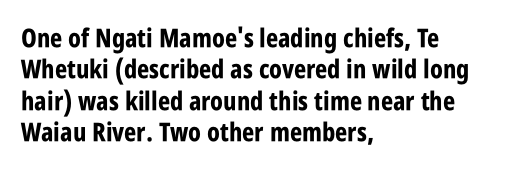
The image shows 26 px bold type, upright; set left-aligned, line spacing 1.21x, normal letter spacing, not underlined.
